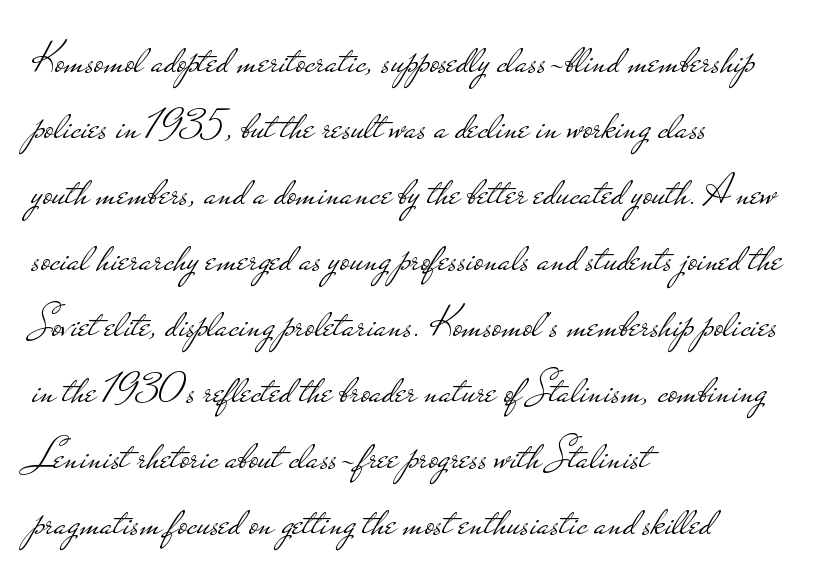
Q: Is the text bold? A: No.
Q: Is the text italic (slanted)? A: Yes.
Q: Is the typeface a serif or a sans-serif typeface? A: Sans-serif.
Q: Is the text underlined? A: No.
Q: How is the paragraph aligned? A: Left-aligned.
Q: Is the spacing between letters normal or unusually wide? A: Normal.
Q: Is the spacing between lines tight, normal or loose? A: Normal.
Q: Width (condensed, normal, or wide)? A: Wide.
Q: Stroke contrast? A: Low.
Q: x-height? A: Small.
Q: Monospaced? A: No.
